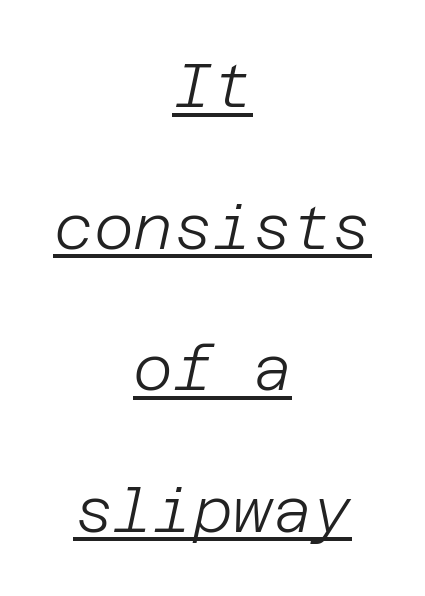
The image shows 61 px light type, italic (leaning right); set centered, loose line spacing (2.32x), normal letter spacing, underlined; low stroke contrast and a large x-height.
